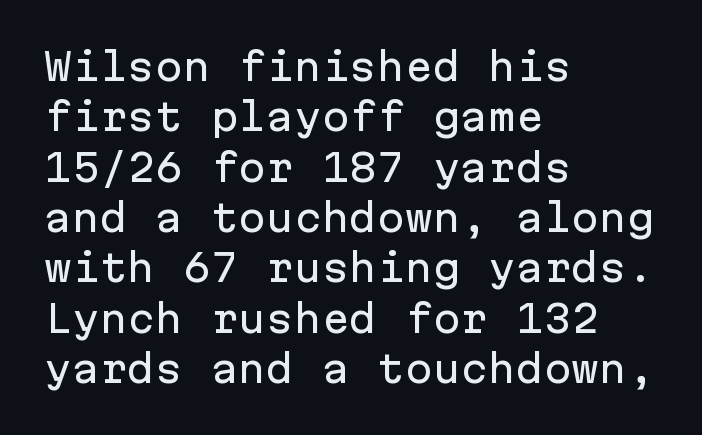
The image shows 37 px sans-serif type, upright, monospaced; set left-aligned, normal line spacing (1.36x), normal letter spacing, not underlined; low stroke contrast and a medium x-height.
